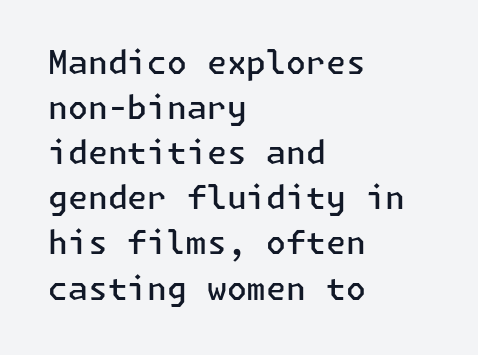
Q: Is the text bold? A: Semi-bold.
Q: Is the text italic (slanted)? A: No, it is upright.
Q: Is the typeface a serif or a sans-serif typeface? A: Sans-serif.
Q: Is the text underlined? A: No.
Q: How is the paragraph aligned? A: Left-aligned.
Q: Is the spacing between letters normal or unusually wide? A: Normal.
Q: Is the spacing between lines tight, normal or loose? A: Normal.
Q: Width (condensed, normal, or wide)? A: Normal.
Q: Stroke contrast? A: Low.
Q: x-height? A: Medium.
